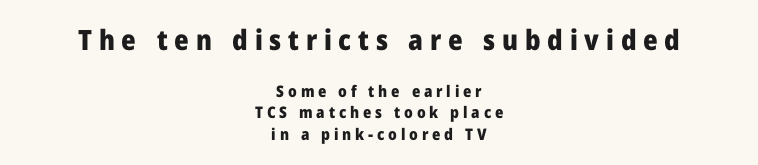
{"serif": "no", "italic": "no", "bold": "yes", "weight": "heavy", "width": "normal", "stroke_contrast": "low", "x_height": "medium", "monospaced": "no", "underline": "no", "align": "center", "line_spacing": "normal", "line_spacing_ratio": 1.32, "letter_spacing": "wide", "letter_spacing_em": 0.24, "larger_block": "first", "size_ratio": 1.75, "glyph_px": 28}
